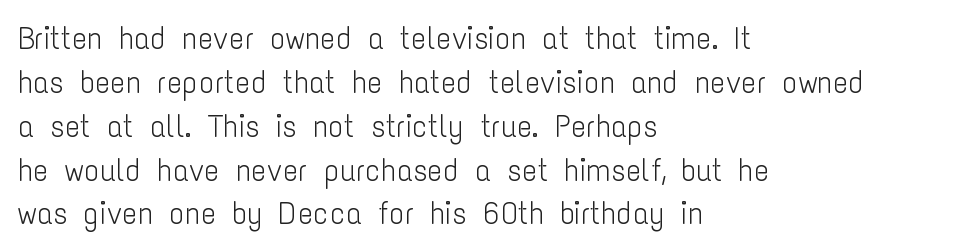
Q: Is the text bold? A: No.
Q: Is the text italic (slanted)? A: No, it is upright.
Q: Is the typeface a serif or a sans-serif typeface? A: Sans-serif.
Q: Is the text underlined? A: No.
Q: How is the paragraph aligned? A: Left-aligned.
Q: Is the spacing between letters normal or unusually wide? A: Normal.
Q: Is the spacing between lines tight, normal or loose? A: Normal.
Q: Width (condensed, normal, or wide)? A: Condensed.
Q: Stroke contrast? A: Low.
Q: x-height? A: Medium.
Q: Monospaced? A: No.
